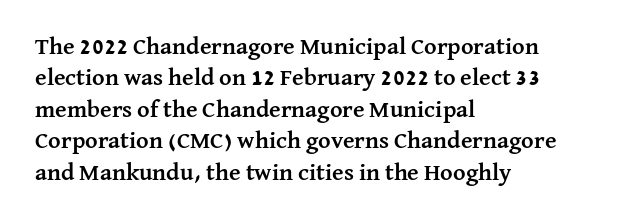
Q: Is the text bold? A: Yes.
Q: Is the text italic (slanted)? A: No, it is upright.
Q: Is the text underlined? A: No.
Q: How is the paragraph aligned? A: Left-aligned.
Q: Is the spacing between letters normal or unusually wide? A: Normal.
Q: Is the spacing between lines tight, normal or loose? A: Normal.
